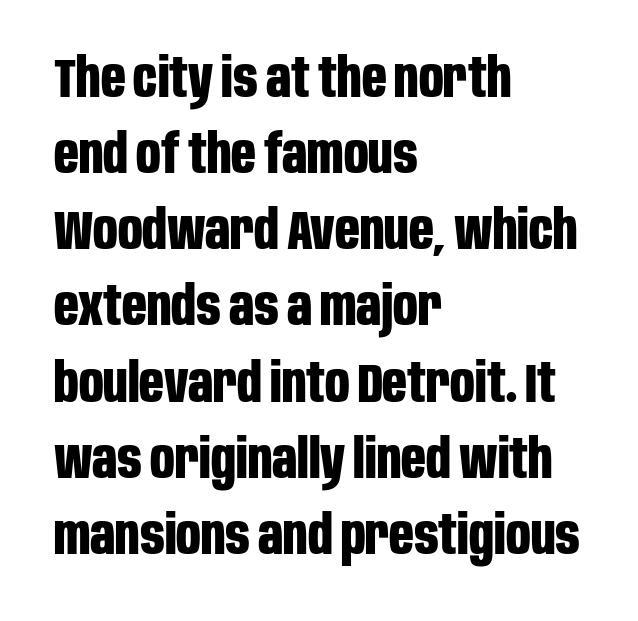
The image shows 54 px bold, condensed sans-serif type, upright; set left-aligned, normal line spacing (1.41x), normal letter spacing, not underlined; low stroke contrast and a large x-height.
